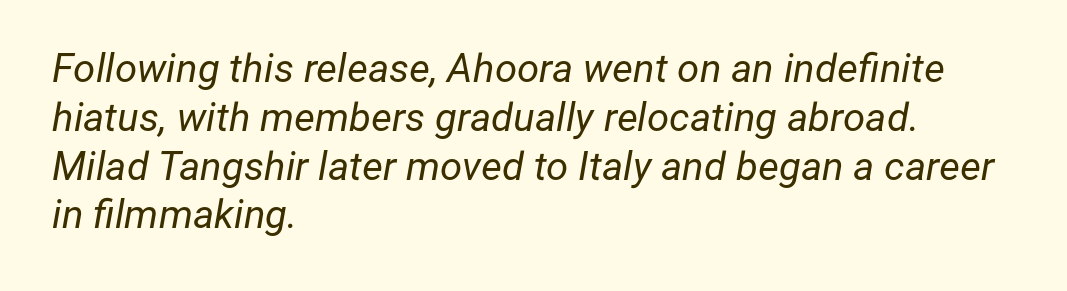
The image shows 40 px regular-weight type, italic (leaning right); set left-aligned, line spacing 1.22x, normal letter spacing, not underlined; low stroke contrast and a medium x-height.
